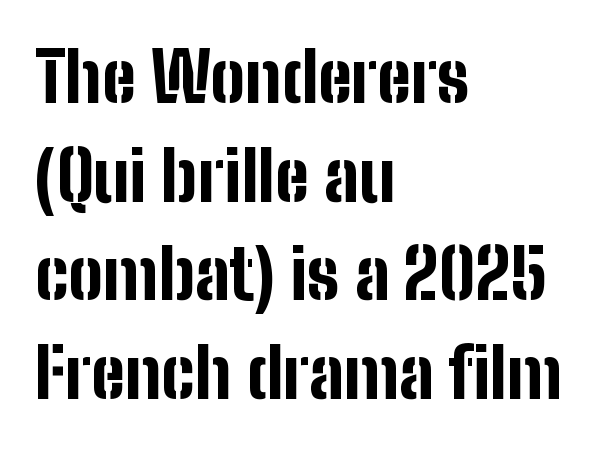
{"serif": "no", "italic": "no", "bold": "yes", "weight": "bold", "width": "condensed", "stroke_contrast": "low", "x_height": "medium", "monospaced": "no", "underline": "no", "align": "left", "line_spacing": "normal", "line_spacing_ratio": 1.43, "letter_spacing": "normal", "letter_spacing_em": 0.0, "glyph_px": 69}
